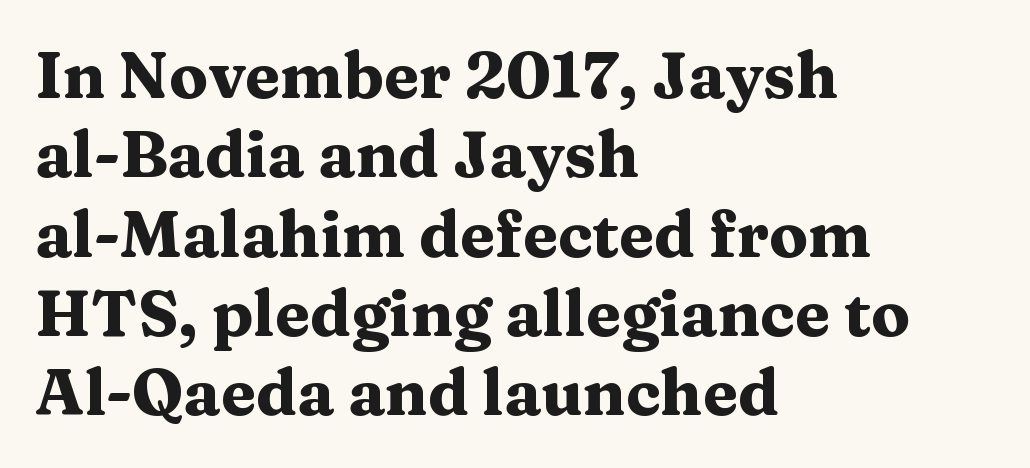
Each word holds together tightly as a unit, with standard inter-letter gaps. When letters stand straight like this, we call the style roman or upright. I'd call this a serif setting — the letters wear small feet. The face used here is proportionally spaced, like ordinary book or web type. Quick note: underline off. As a designer I'd log this as weight 700, bold.
